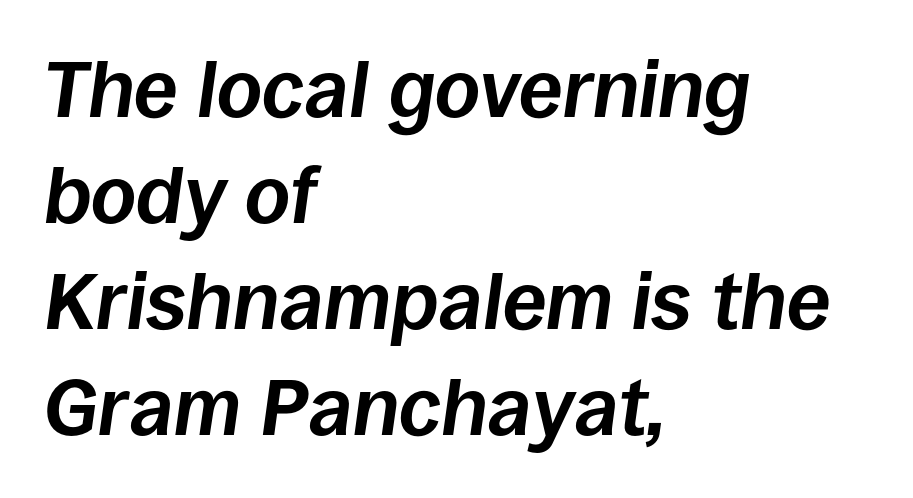
Anything drawn beneath the words? Only blank space. These lines carry a lot of weight — the face is fully bold. Is the block centered? No — it sits flush against the left margin. Spacing verdict: proportional, widths tailored to each character.
